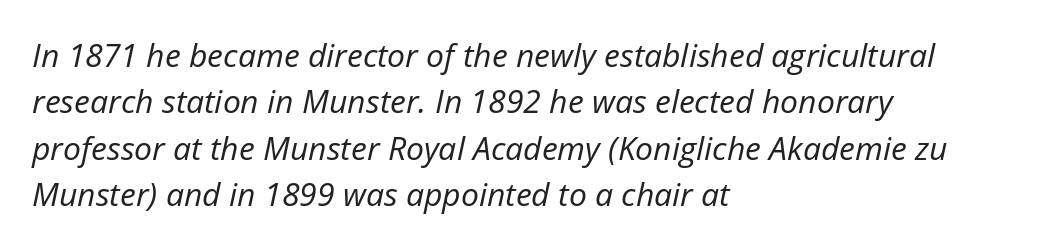
The image shows 32 px regular-weight type, italic (leaning right); set left-aligned, normal line spacing (1.45x), normal letter spacing, not underlined; low stroke contrast and a medium x-height.
